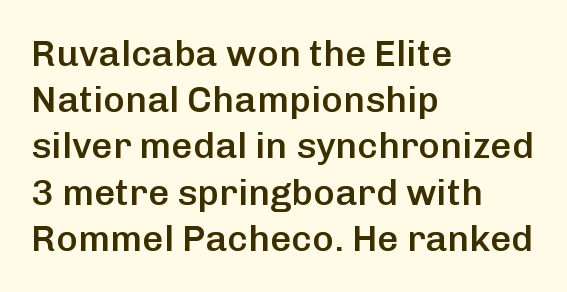
{"serif": "no", "italic": "no", "bold": "semi", "weight": "semibold", "width": "normal", "stroke_contrast": "low", "x_height": "medium", "monospaced": "no", "underline": "no", "align": "left", "line_spacing": "normal", "line_spacing_ratio": 1.25, "letter_spacing": "normal", "letter_spacing_em": 0.0, "glyph_px": 37}
